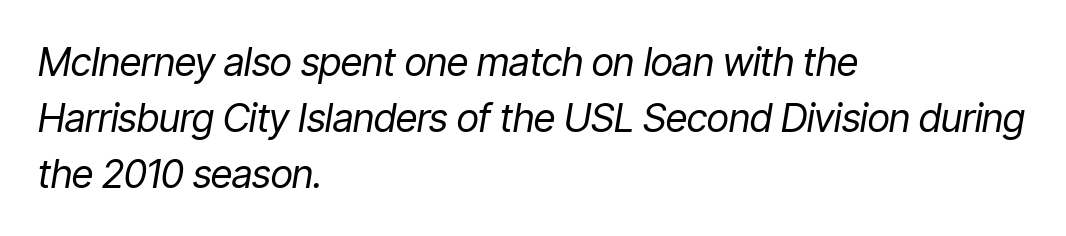
Q: Is the text bold? A: No.
Q: Is the text italic (slanted)? A: Yes, it leans right by about 9 degrees.
Q: Is the text underlined? A: No.
Q: How is the paragraph aligned? A: Left-aligned.
Q: Is the spacing between letters normal or unusually wide? A: Normal.
Q: Is the spacing between lines tight, normal or loose? A: Normal.
Q: Width (condensed, normal, or wide)? A: Condensed.
Q: Stroke contrast? A: Low.
Q: x-height? A: Medium.
Q: Monospaced? A: No.
